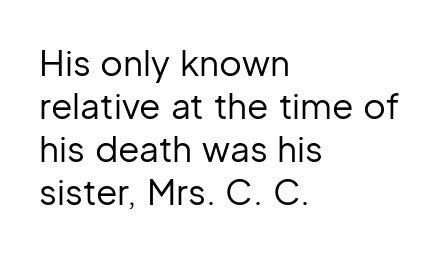
Q: Is the text bold? A: No.
Q: Is the text italic (slanted)? A: No, it is upright.
Q: Is the typeface a serif or a sans-serif typeface? A: Sans-serif.
Q: Is the text underlined? A: No.
Q: How is the paragraph aligned? A: Left-aligned.
Q: Is the spacing between letters normal or unusually wide? A: Normal.
Q: Width (condensed, normal, or wide)? A: Normal.
Q: Stroke contrast? A: Low.
Q: x-height? A: Medium.
Q: Monospaced? A: No.
